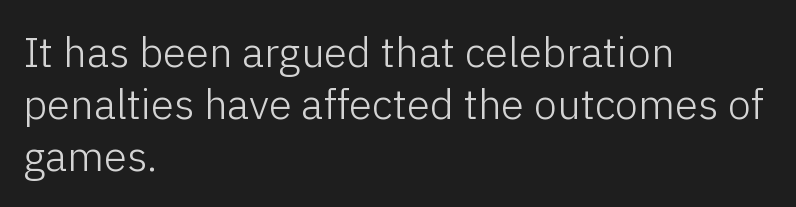
{"serif": "no", "italic": "no", "bold": "no", "weight": "light", "width": "normal", "stroke_contrast": "low", "x_height": "medium", "monospaced": "no", "underline": "no", "align": "left", "line_spacing_ratio": 1.24, "letter_spacing": "normal", "letter_spacing_em": 0.0, "glyph_px": 42}
